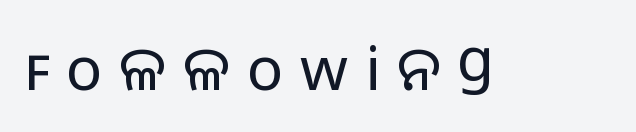
Classification — sans serif. Compared with typical body copy, the letter spacing here is much looser. This sample has the flowing, uneven cadence of proportional lettering. Descender tails drop into unmarked territory. This reads as an unemphasized weight, regular at the heaviest.
